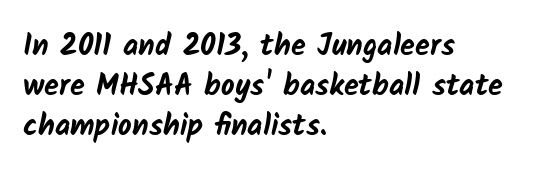
Q: Is the text bold? A: Yes.
Q: Is the typeface a serif or a sans-serif typeface? A: Sans-serif.
Q: Is the text underlined? A: No.
Q: How is the paragraph aligned? A: Left-aligned.
Q: Is the spacing between letters normal or unusually wide? A: Normal.
Q: Is the spacing between lines tight, normal or loose? A: Normal.
Q: Width (condensed, normal, or wide)? A: Normal.
Q: Stroke contrast? A: Low.
Q: x-height? A: Medium.
Q: Monospaced? A: No.
